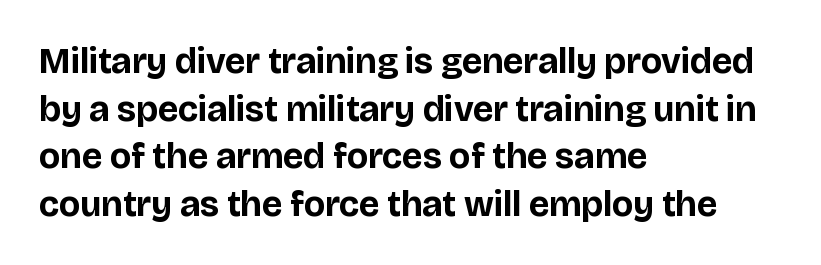
Q: Is the text bold? A: Yes.
Q: Is the text italic (slanted)? A: No, it is upright.
Q: Is the typeface a serif or a sans-serif typeface? A: Sans-serif.
Q: Is the text underlined? A: No.
Q: How is the paragraph aligned? A: Left-aligned.
Q: Is the spacing between letters normal or unusually wide? A: Normal.
Q: Is the spacing between lines tight, normal or loose? A: Normal.
Q: Width (condensed, normal, or wide)? A: Normal.
Q: Stroke contrast? A: Low.
Q: x-height? A: Large.
Q: Monospaced? A: No.
